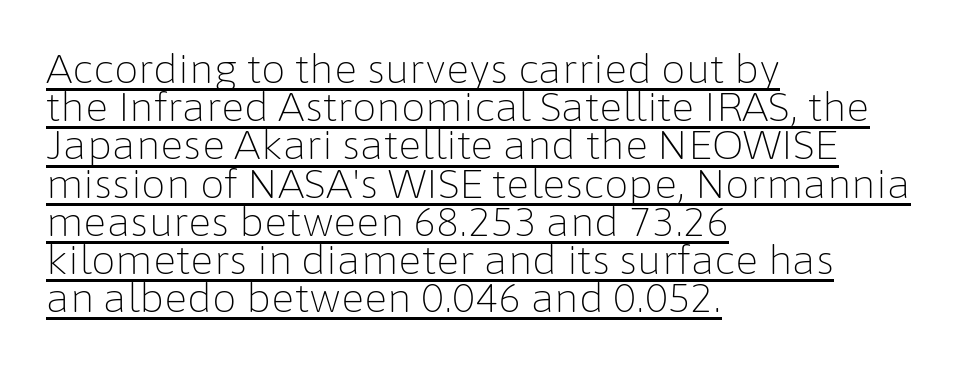
You can see a thin bar hugging the bottom of the glyphs. Italic? Not at all — the glyphs are vertical. Spacing verdict: proportional, widths tailored to each character. Teacher's note: observe the even left margin — that is flush-left alignment. The passage shown stacks its lines with hardly any gap.
